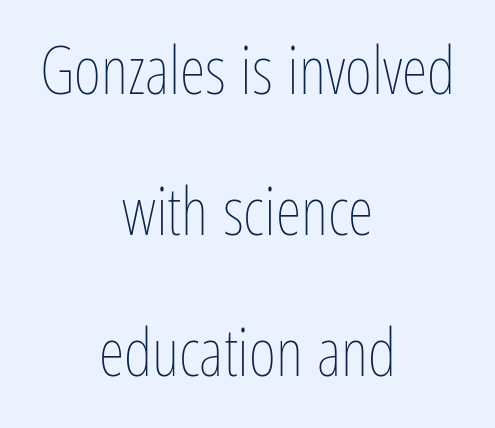
Q: Is the text bold? A: No.
Q: Is the text italic (slanted)? A: No, it is upright.
Q: Is the text underlined? A: No.
Q: How is the paragraph aligned? A: Centered.
Q: Is the spacing between letters normal or unusually wide? A: Normal.
Q: Is the spacing between lines tight, normal or loose? A: Loose.
Q: Width (condensed, normal, or wide)? A: Condensed.
Q: Stroke contrast? A: Low.
Q: x-height? A: Medium.
Q: Monospaced? A: No.
